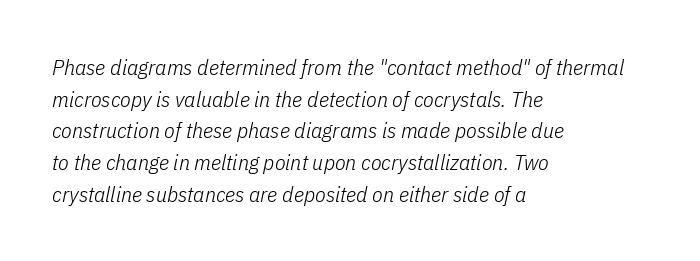
The image shows 22 px text type, italic (leaning right); set left-aligned, normal line spacing (1.44x), normal letter spacing, not underlined.
